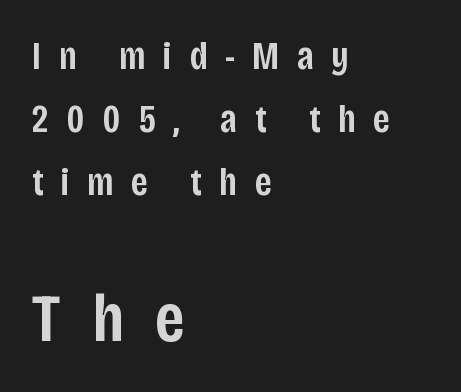
The image shows 69 px semibold, condensed sans-serif type, upright; set left-aligned, normal line spacing (1.61x), unusually wide letter spacing (+0.45 em), not underlined; the second (bottom) block is 1.77x larger; low stroke contrast and a large x-height.
